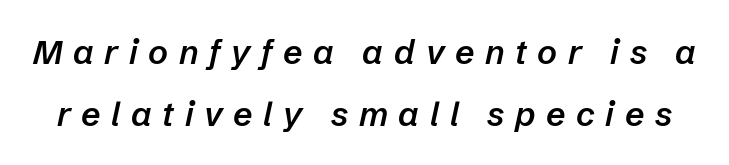
Here the designer chose a conventional face with non-uniform glyph widths. These lines carry some extra weight — a demibold, not a full bold. Slant detected: the letters are inclined. There is plenty of visible air inserted between adjacent glyphs. Honestly, there is no underline to notice here at all.
